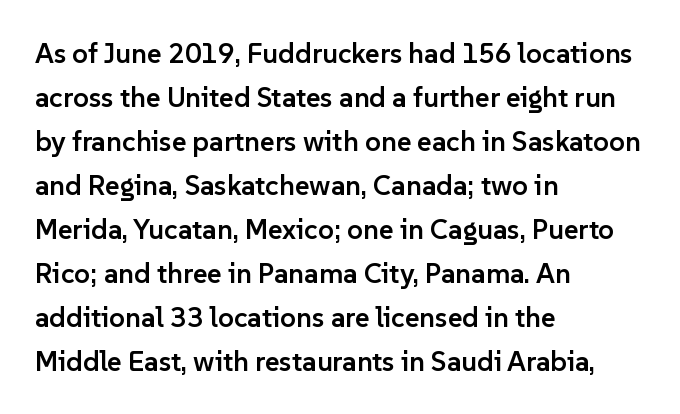
Q: Is the text bold? A: Semi-bold.
Q: Is the text italic (slanted)? A: No, it is upright.
Q: Is the typeface a serif or a sans-serif typeface? A: Sans-serif.
Q: Is the text underlined? A: No.
Q: How is the paragraph aligned? A: Left-aligned.
Q: Is the spacing between letters normal or unusually wide? A: Normal.
Q: Is the spacing between lines tight, normal or loose? A: Normal.
Q: Width (condensed, normal, or wide)? A: Normal.
Q: Stroke contrast? A: Low.
Q: x-height? A: Medium.
Q: Monospaced? A: No.
